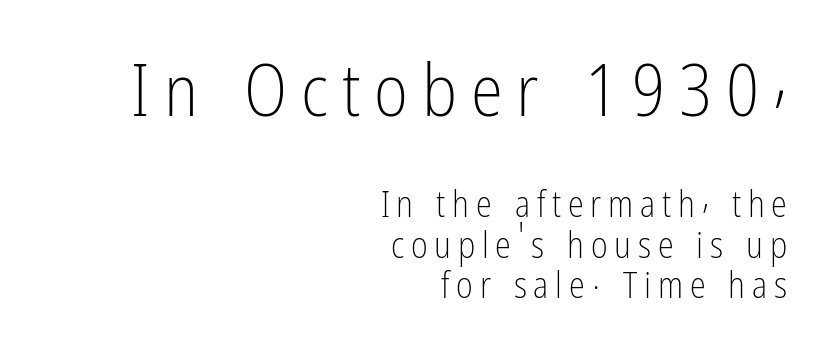
The image shows 73 px light, condensed sans-serif type, upright; set right-aligned, tight line spacing (1.13x), not underlined; the first (top) block is 2.03x larger; low stroke contrast and a medium x-height.
